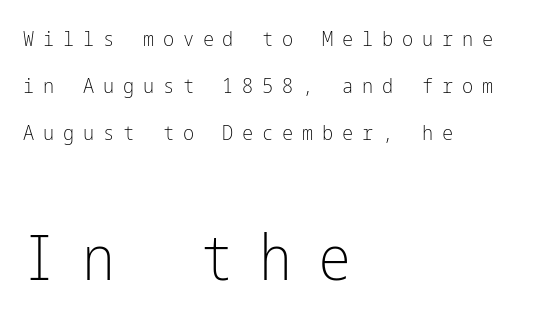
{"serif": "no", "italic": "no", "bold": "no", "weight": "light", "width": "condensed", "stroke_contrast": "low", "x_height": "medium", "underline": "no", "align": "left", "line_spacing": "loose", "line_spacing_ratio": 2.23, "letter_spacing": "wide", "letter_spacing_em": 0.42, "larger_block": "second", "size_ratio": 2.95, "glyph_px": 62}
